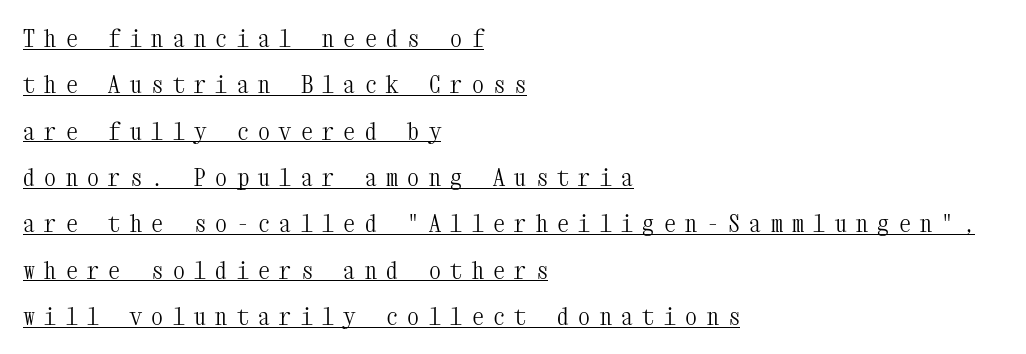
Q: Is the text bold? A: No.
Q: Is the text italic (slanted)? A: No, it is upright.
Q: Is the text underlined? A: Yes.
Q: How is the paragraph aligned? A: Left-aligned.
Q: Is the spacing between letters normal or unusually wide? A: Unusually wide.
Q: Is the spacing between lines tight, normal or loose? A: Loose.
